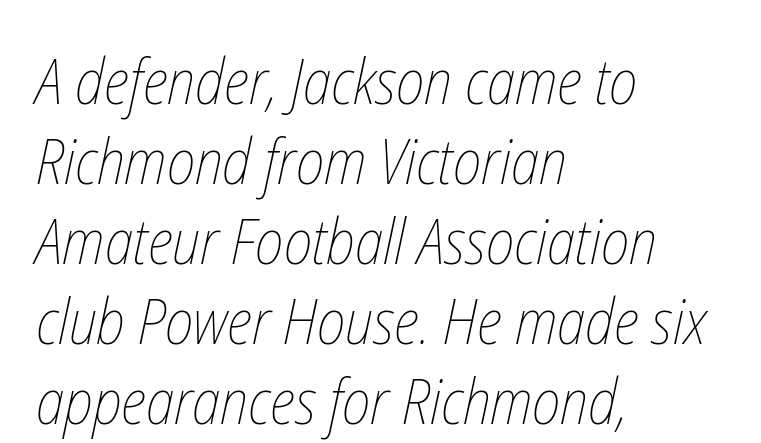
How are the letters spaced? Ordinarily, with no added tracking. Weight: regular or lighter. Compared with typical paragraphs, the rows here are spaced about the same. The strip under each line holds only bare page.
